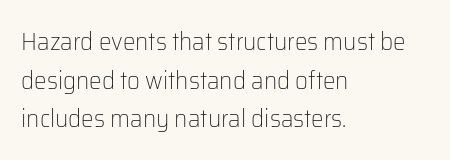
Notice how descenders clear the ascenders below comfortably — that's standard leading. Posture: vertical. Letter spacing: default. This rendering uses left alignment, leaving the right contour irregular.
